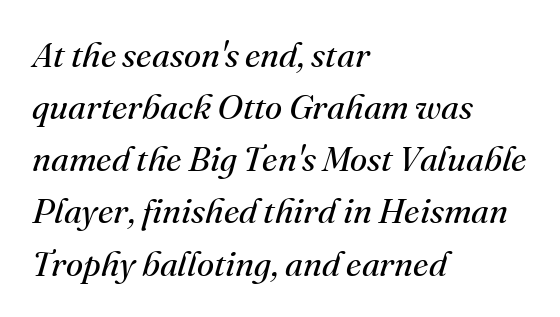
{"serif": "yes", "italic": "yes", "lean": "right", "slant_degrees": 16, "bold": "no", "weight": "regular", "width": "normal", "stroke_contrast": "medium", "x_height": "small", "monospaced": "no", "underline": "no", "align": "left", "line_spacing": "normal", "line_spacing_ratio": 1.49, "letter_spacing": "normal", "letter_spacing_em": 0.0, "glyph_px": 35}
